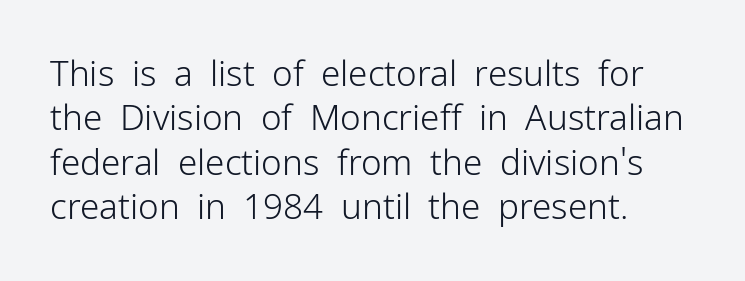
{"serif": "no", "italic": "no", "bold": "no", "weight": "light", "width": "normal", "stroke_contrast": "low", "x_height": "medium", "monospaced": "no", "underline": "no", "align": "left", "line_spacing": "normal", "line_spacing_ratio": 1.27, "letter_spacing": "normal", "letter_spacing_em": 0.0, "glyph_px": 35}
